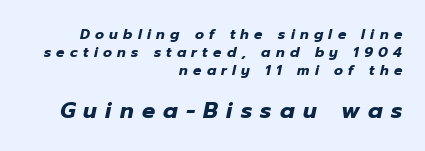
Leading matches the norm, producing a regular column. This is oblique type, the kind used for emphasis or titles. You'd pick this weight for a headline — it's a proper bold. Caption: upper text group reduced, lower text group enlarged.
